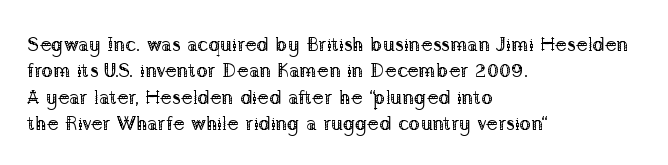
{"italic": "no", "bold": "no", "underline": "no", "align": "left", "line_spacing": "normal", "line_spacing_ratio": 1.32, "letter_spacing": "normal", "letter_spacing_em": 0.0, "glyph_px": 20}
